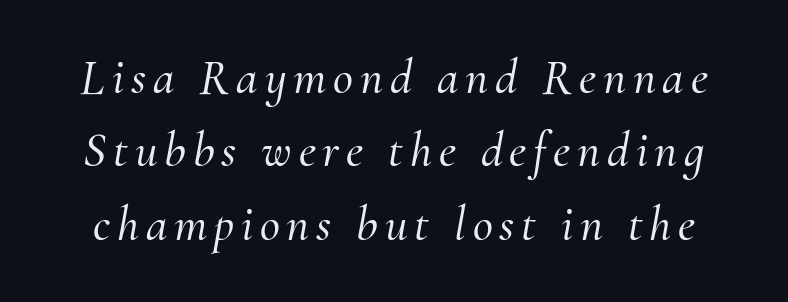
Are there feet on the stems? There are — it's a serif. Here the designer chose a conventional face with non-uniform glyph widths. Lines of text with bare space underneath. If you drew a line through each stem, it would be angled. Students, observe: this is what conventionally led text looks like.
